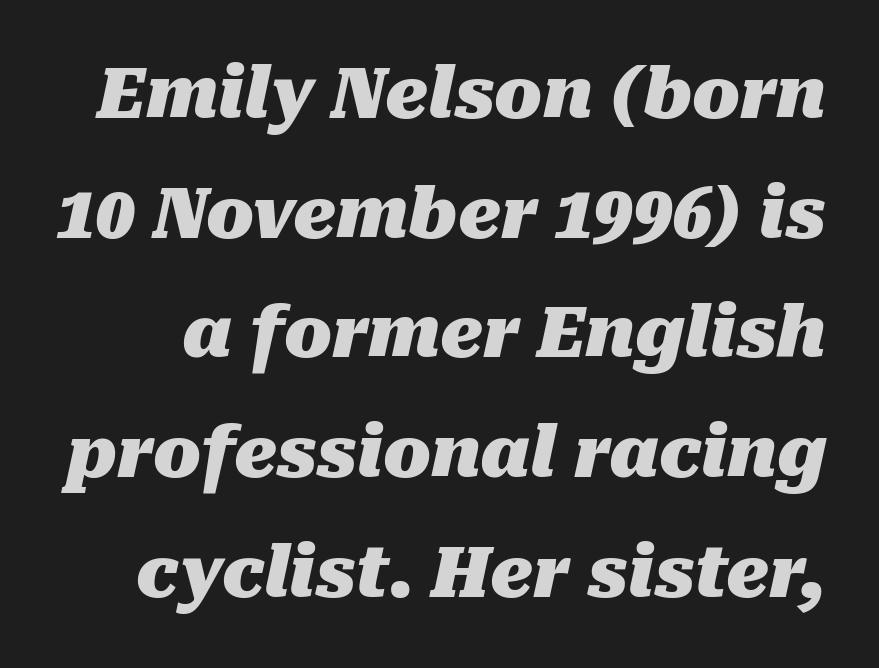
The image shows 70 px heavy type, italic (leaning right); set line spacing 1.71x, normal letter spacing, not underlined; medium stroke contrast and a medium x-height.
